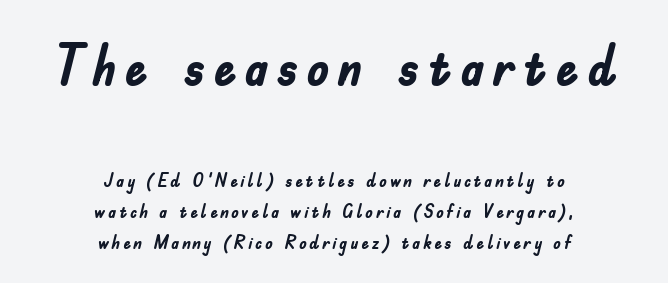
The image shows 57 px semibold, condensed sans-serif type; set centered, normal line spacing (1.64x), not underlined; the first (top) block is 3.0x larger; low stroke contrast and a small x-height.
